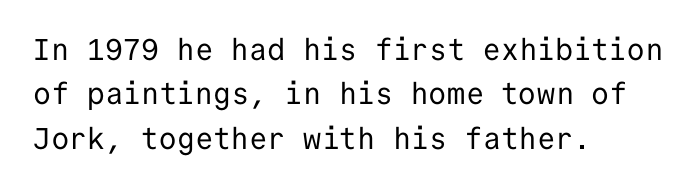
Q: Is the text bold? A: No.
Q: Is the text italic (slanted)? A: No, it is upright.
Q: Is the typeface a serif or a sans-serif typeface? A: Sans-serif.
Q: Is the text underlined? A: No.
Q: How is the paragraph aligned? A: Left-aligned.
Q: Is the spacing between letters normal or unusually wide? A: Normal.
Q: Is the spacing between lines tight, normal or loose? A: Normal.
Q: Width (condensed, normal, or wide)? A: Normal.
Q: Stroke contrast? A: Low.
Q: x-height? A: Medium.
Q: Monospaced? A: Yes.
